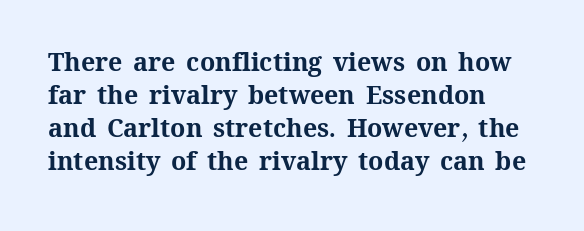
The image shows 25 px bold type, upright; set left-aligned, normal line spacing (1.32x), normal letter spacing, not underlined.
